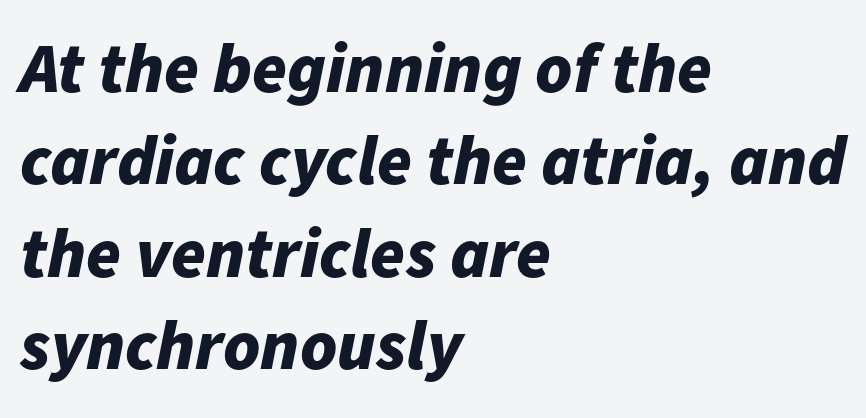
{"italic": "yes", "lean": "right", "slant_degrees": 11, "bold": "yes", "weight": "bold", "width": "normal", "stroke_contrast": "low", "x_height": "medium", "monospaced": "no", "underline": "no", "align": "left", "line_spacing": "normal", "line_spacing_ratio": 1.32, "letter_spacing": "normal", "letter_spacing_em": 0.0, "glyph_px": 70}
